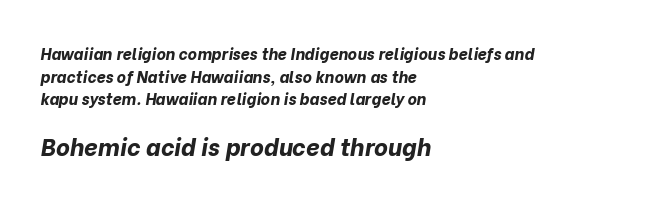
The block sitting lower on the canvas is the one with enlarged characters. Caption: multi-line text, flush left, ragged right. Notice how the stems are inclined rather than vertical — that's the hallmark of italics. Students, observe: this is what conventionally led text looks like. Each glyph is drawn with heavy, bold strokes. Quick note: underline off.
